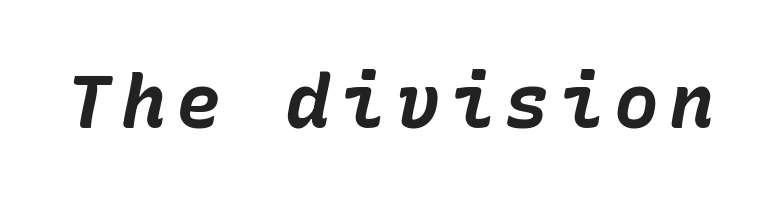
The glyphs are unaccompanied by any horizontal stroke below them. Bold? Absolutely — the strokes are thick and heavy. Compared with ordinary roman type, these characters are visibly tilted.
